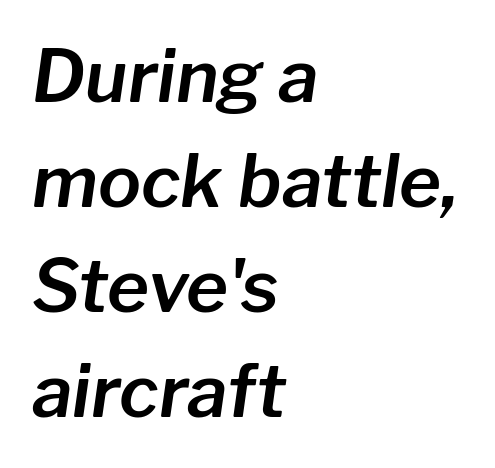
{"italic": "yes", "lean": "right", "slant_degrees": 8, "width": "normal", "stroke_contrast": "low", "x_height": "medium", "monospaced": "no", "underline": "no", "align": "left", "line_spacing": "normal", "line_spacing_ratio": 1.46, "letter_spacing": "normal", "letter_spacing_em": 0.0, "glyph_px": 72}
